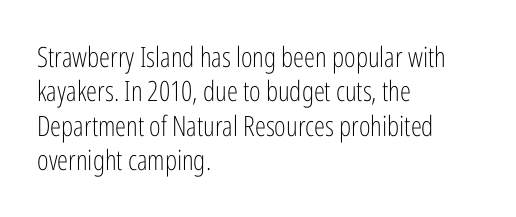
The image shows 28 px light, condensed sans-serif type, upright; set left-aligned, line spacing 1.23x, normal letter spacing, not underlined; low stroke contrast and a medium x-height.
